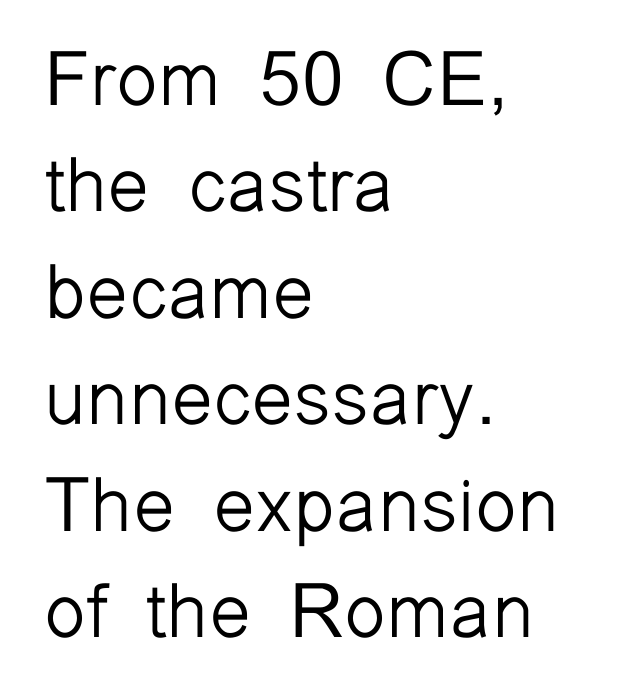
Q: Is the text bold? A: No.
Q: Is the text italic (slanted)? A: No, it is upright.
Q: Is the typeface a serif or a sans-serif typeface? A: Sans-serif.
Q: Is the text underlined? A: No.
Q: How is the paragraph aligned? A: Left-aligned.
Q: Is the spacing between letters normal or unusually wide? A: Normal.
Q: Is the spacing between lines tight, normal or loose? A: Normal.
Q: Width (condensed, normal, or wide)? A: Normal.
Q: Stroke contrast? A: Low.
Q: x-height? A: Medium.
Q: Monospaced? A: No.
